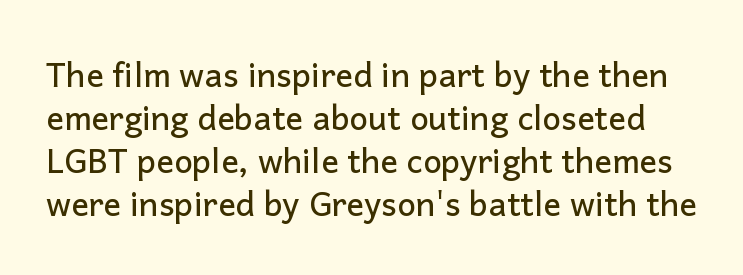
{"serif": "no", "italic": "no", "width": "normal", "stroke_contrast": "low", "x_height": "medium", "monospaced": "no", "underline": "no", "line_spacing": "normal", "line_spacing_ratio": 1.3, "letter_spacing": "normal", "letter_spacing_em": 0.0, "glyph_px": 33}
